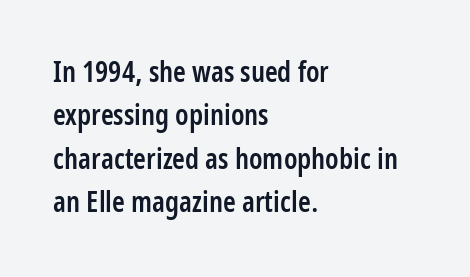
Q: Is the text bold? A: Semi-bold.
Q: Is the text italic (slanted)? A: No, it is upright.
Q: Is the typeface a serif or a sans-serif typeface? A: Sans-serif.
Q: Is the text underlined? A: No.
Q: How is the paragraph aligned? A: Left-aligned.
Q: Is the spacing between letters normal or unusually wide? A: Normal.
Q: Is the spacing between lines tight, normal or loose? A: Normal.
Q: Width (condensed, normal, or wide)? A: Condensed.
Q: Stroke contrast? A: Low.
Q: x-height? A: Medium.
Q: Monospaced? A: No.
